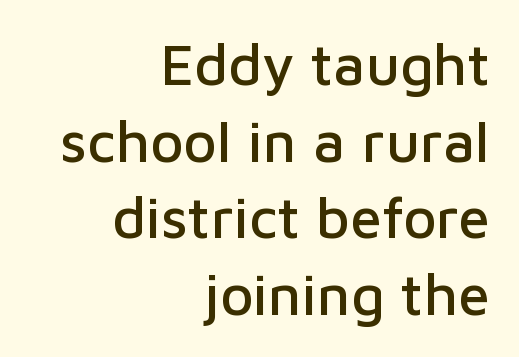
{"serif": "no", "italic": "no", "width": "normal", "stroke_contrast": "low", "x_height": "medium", "monospaced": "no", "underline": "no", "align": "right", "line_spacing": "normal", "line_spacing_ratio": 1.32, "letter_spacing": "normal", "letter_spacing_em": 0.0, "glyph_px": 58}
